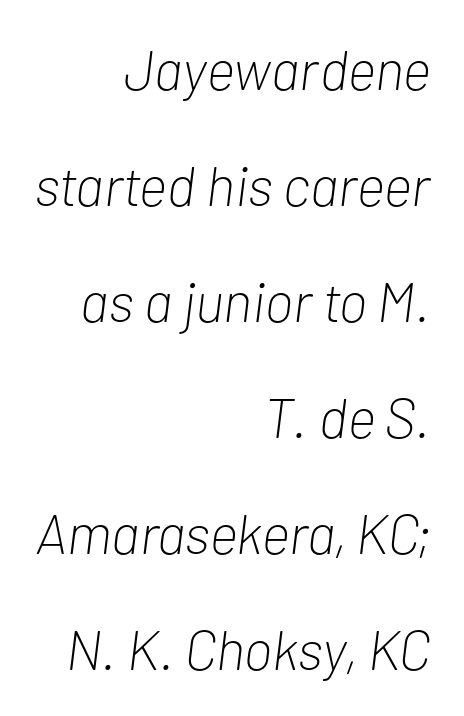
{"italic": "yes", "lean": "right", "slant_degrees": 7, "bold": "no", "weight": "light", "width": "condensed", "stroke_contrast": "low", "x_height": "medium", "monospaced": "no", "underline": "no", "align": "right", "line_spacing": "loose", "line_spacing_ratio": 2.07, "letter_spacing": "normal", "letter_spacing_em": 0.0, "glyph_px": 56}
